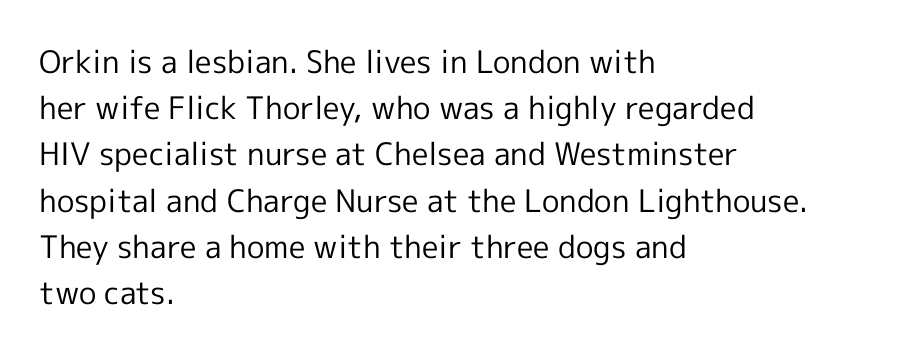
The image shows 31 px regular-weight sans-serif type, upright; set left-aligned, normal line spacing (1.49x), normal letter spacing, not underlined; a medium x-height.
